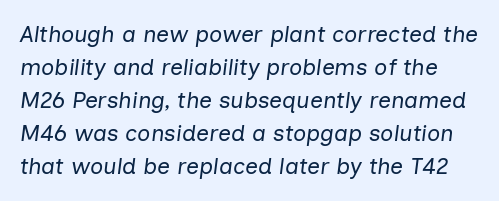
Q: Is the text bold? A: No.
Q: Is the text italic (slanted)? A: Yes, it leans right by about 7 degrees.
Q: Is the text underlined? A: No.
Q: Is the spacing between letters normal or unusually wide? A: Normal.
Q: Is the spacing between lines tight, normal or loose? A: Normal.
